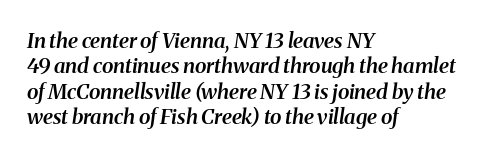
The image shows 21 px text type, italic (leaning right); set left-aligned, line spacing 1.21x, normal letter spacing, not underlined.
